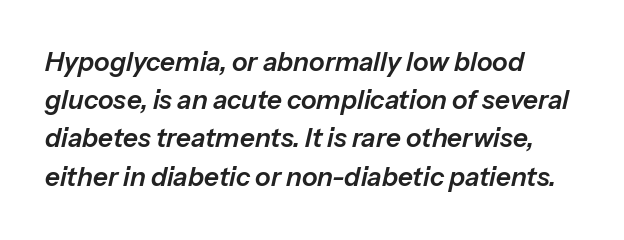
Q: Is the text italic (slanted)? A: Yes, it leans right by about 13 degrees.
Q: Is the text underlined? A: No.
Q: How is the paragraph aligned? A: Left-aligned.
Q: Is the spacing between letters normal or unusually wide? A: Normal.
Q: Is the spacing between lines tight, normal or loose? A: Normal.
